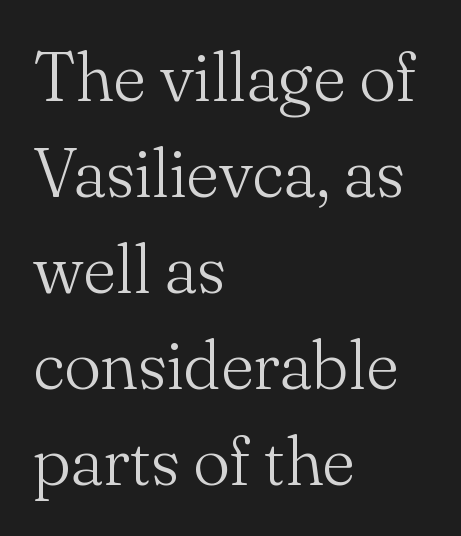
{"serif": "yes", "italic": "no", "bold": "no", "weight": "light", "width": "normal", "stroke_contrast": "medium", "x_height": "small", "monospaced": "no", "underline": "no", "align": "left", "line_spacing": "normal", "line_spacing_ratio": 1.39, "letter_spacing": "normal", "letter_spacing_em": 0.0, "glyph_px": 69}
